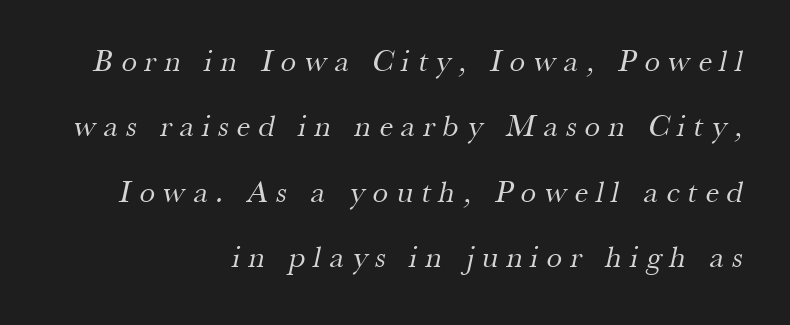
Q: Is the text bold? A: No.
Q: Is the typeface a serif or a sans-serif typeface? A: Serif.
Q: Is the text underlined? A: No.
Q: How is the paragraph aligned? A: Right-aligned.
Q: Is the spacing between letters normal or unusually wide? A: Unusually wide.
Q: Is the spacing between lines tight, normal or loose? A: Loose.
Q: Width (condensed, normal, or wide)? A: Normal.
Q: Stroke contrast? A: Medium.
Q: x-height? A: Small.
Q: Monospaced? A: No.
